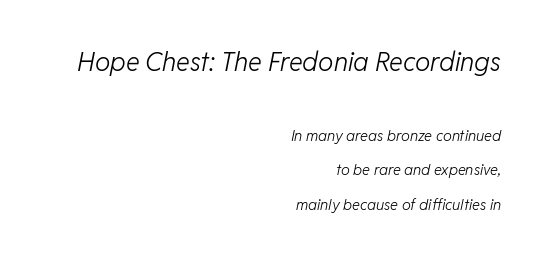
Q: Is the text bold? A: No.
Q: Is the text italic (slanted)? A: Yes, it leans right by about 11 degrees.
Q: Is the text underlined? A: No.
Q: How is the paragraph aligned? A: Right-aligned.
Q: Is the spacing between letters normal or unusually wide? A: Normal.
Q: Is the spacing between lines tight, normal or loose? A: Loose.
Q: Which block of text is set in a larger size, the first (top) or the second (bottom)? A: The first (top) one.
